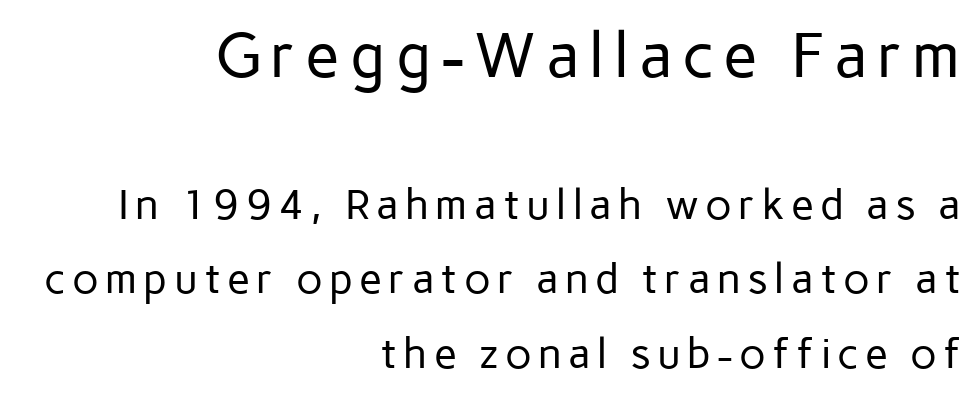
The image shows 63 px regular-weight sans-serif type, upright; set right-aligned, line spacing 1.77x, not underlined; the first (top) block is 1.5x larger; low stroke contrast and a medium x-height.
